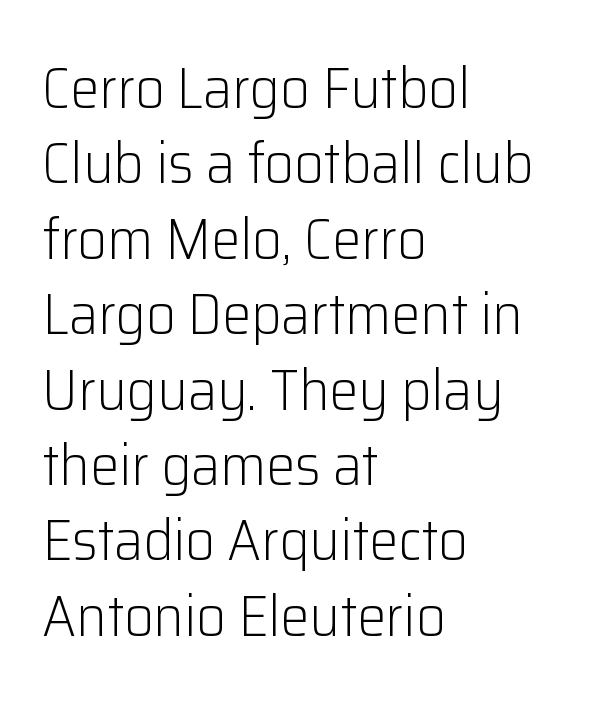
The image shows 58 px light sans-serif type, upright; set left-aligned, normal line spacing (1.3x), normal letter spacing, not underlined; low stroke contrast and a medium x-height.
